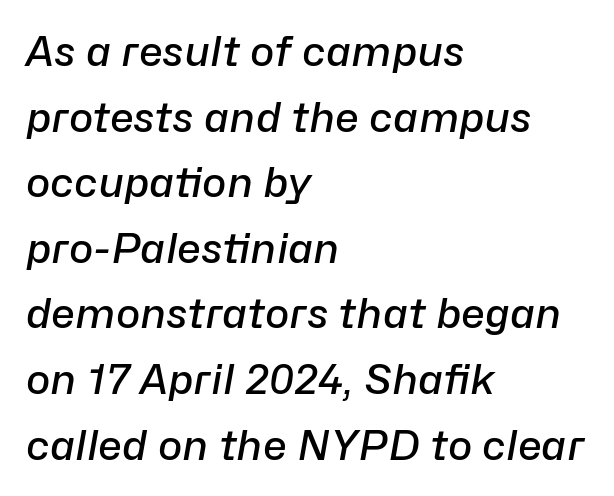
{"italic": "yes", "lean": "right", "slant_degrees": 10, "bold": "semi", "weight": "semibold", "width": "normal", "stroke_contrast": "low", "x_height": "medium", "monospaced": "no", "underline": "no", "align": "left", "line_spacing": "normal", "line_spacing_ratio": 1.6, "letter_spacing": "normal", "letter_spacing_em": 0.0, "glyph_px": 41}
